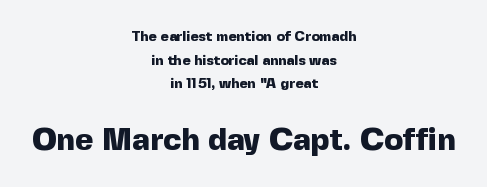
The image shows 31 px heavy sans-serif type, upright; set centered, normal line spacing (1.69x), normal letter spacing, not underlined; the second (bottom) block is 2.21x larger; a medium x-height.
